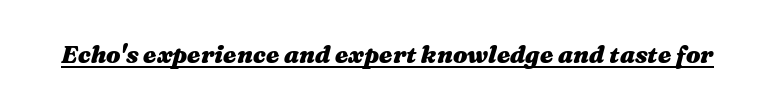
{"italic": "yes", "lean": "right", "slant_degrees": 16, "bold": "yes", "underline": "yes", "letter_spacing": "normal", "letter_spacing_em": 0.0, "glyph_px": 24}
